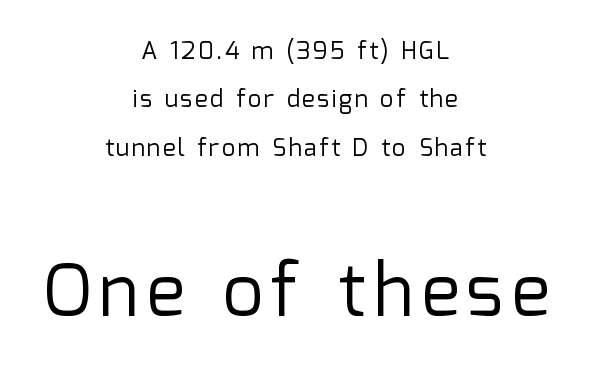
The passage shown begins with its smaller block and ends with its larger one. Stroke mass is kept to a normal reading level or below. The axis of the letterforms is exactly vertical. In terms of leading, this rendering errs on the spacious side. The rendering shows plain stroke endings on the letterforms — a sans-serif design.
